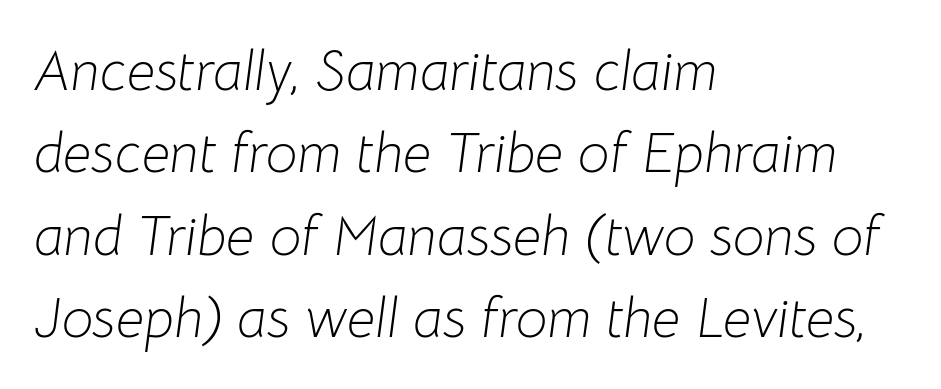
Q: Is the text bold? A: No.
Q: Is the text italic (slanted)? A: Yes, it leans right by about 8 degrees.
Q: Is the text underlined? A: No.
Q: How is the paragraph aligned? A: Left-aligned.
Q: Is the spacing between letters normal or unusually wide? A: Normal.
Q: Is the spacing between lines tight, normal or loose? A: Normal.
Q: Width (condensed, normal, or wide)? A: Normal.
Q: Stroke contrast? A: Low.
Q: x-height? A: Medium.
Q: Monospaced? A: No.
